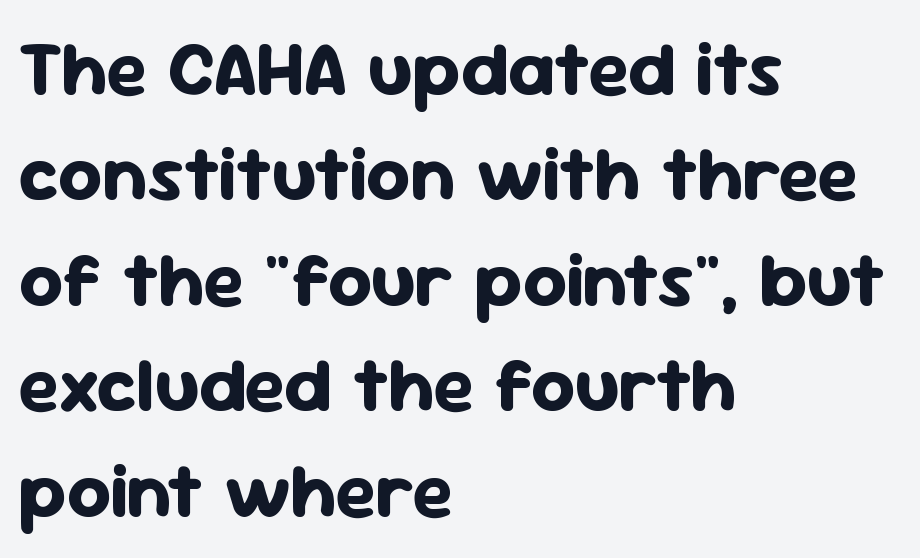
{"serif": "no", "italic": "no", "bold": "yes", "weight": "bold", "width": "normal", "stroke_contrast": "low", "x_height": "medium", "monospaced": "no", "underline": "no", "align": "left", "line_spacing": "normal", "line_spacing_ratio": 1.37, "letter_spacing": "normal", "letter_spacing_em": 0.0, "glyph_px": 77}
